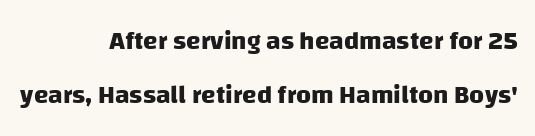
{"bold": "yes", "underline": "no", "align": "right", "line_spacing": "loose", "line_spacing_ratio": 2.07, "letter_spacing": "normal", "letter_spacing_em": 0.0, "glyph_px": 26}
